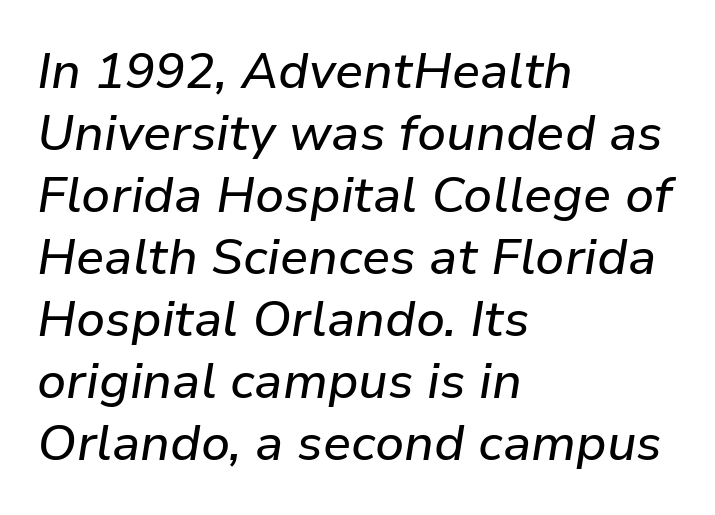
If you drew a ruler down the left edge, every line would touch it. Each word holds together tightly as a unit, with standard inter-letter gaps. Looking at the ascenders, they clearly lean. Bare-footed words on every line. Spacing verdict: proportional, widths tailored to each character.
